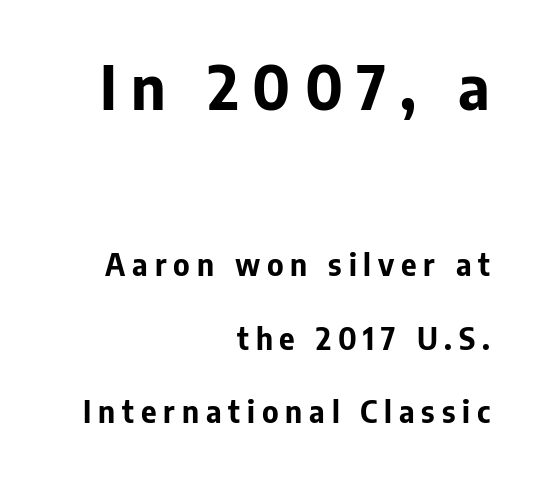
The image shows 61 px bold sans-serif type, upright; set right-aligned, loose line spacing (2.45x), unusually wide letter spacing (+0.23 em), not underlined; the first (top) block is 2.03x larger; low stroke contrast and a medium x-height.
